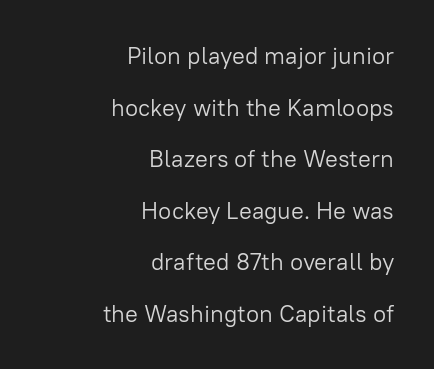
The image shows 24 px text type, upright; set right-aligned, loose line spacing (2.15x), normal letter spacing, not underlined.
